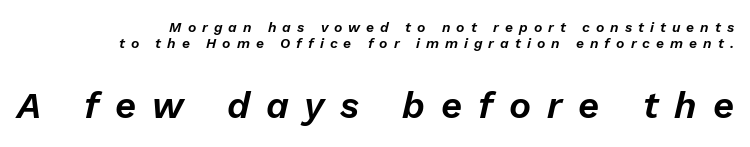
The image shows 37 px text type, italic (leaning right); set right-aligned, tight line spacing (1.12x), unusually wide letter spacing (+0.43 em), not underlined; the second (bottom) block is 2.64x larger; low stroke contrast and a medium x-height.
